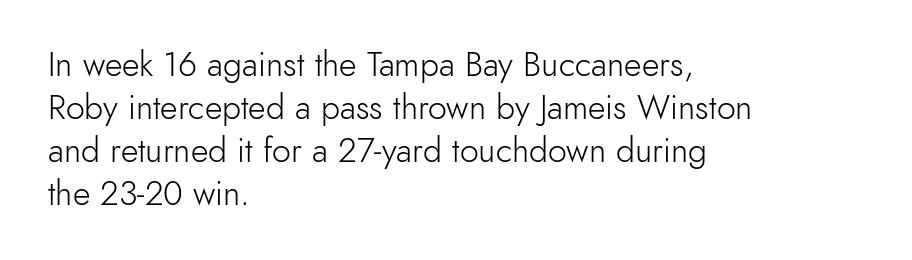
The text was rendered using a sans face with plain stroke endings. Stem width sits at or under what a default text font uses. Spacing verdict: proportional, widths tailored to each character. The strip under each line holds only bare page. The axis of the letterforms is exactly vertical.
